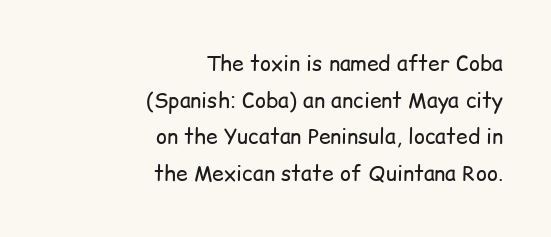
Q: Is the text bold? A: No.
Q: Is the text italic (slanted)? A: No, it is upright.
Q: Is the text underlined? A: No.
Q: How is the paragraph aligned? A: Right-aligned.
Q: Is the spacing between letters normal or unusually wide? A: Normal.
